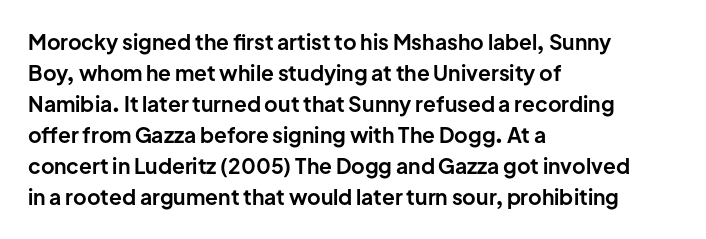
{"italic": "no", "bold": "yes", "underline": "no", "align": "left", "line_spacing": "normal", "line_spacing_ratio": 1.48, "letter_spacing": "normal", "letter_spacing_em": 0.0, "glyph_px": 21}
